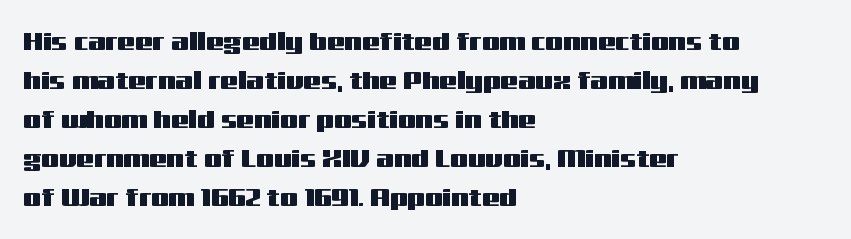
The image shows 25 px text type, upright; set left-aligned, normal line spacing (1.56x), normal letter spacing, not underlined.
